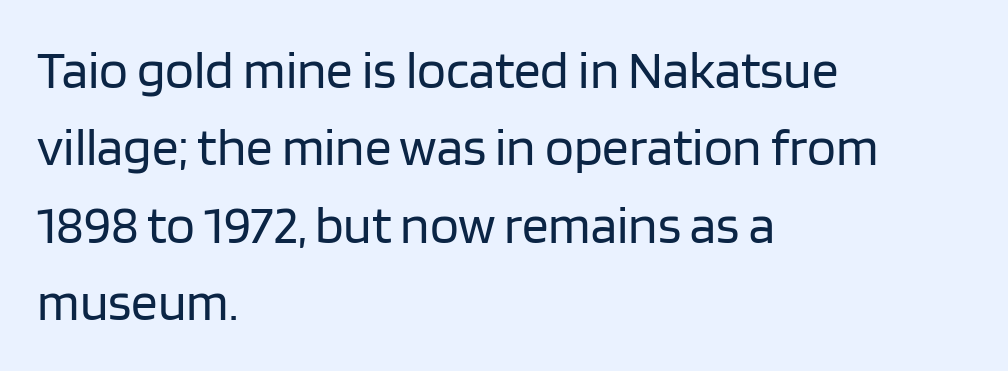
Typeset ragged right — the left edge is the straight one. The letters advance in unequal steps, a hallmark of proportional type. The face used here is rendered with its standard letterfit. Stroke thickness stays within the range of a standard reading face or lighter. The vertical gap from one line to the next is medium.
